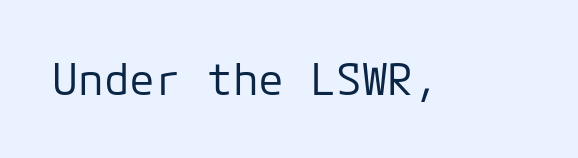
Q: Is the text bold? A: No.
Q: Is the text italic (slanted)? A: No, it is upright.
Q: Is the typeface a serif or a sans-serif typeface? A: Sans-serif.
Q: Is the text underlined? A: No.
Q: Is the spacing between letters normal or unusually wide? A: Normal.
Q: Width (condensed, normal, or wide)? A: Normal.
Q: Stroke contrast? A: Low.
Q: x-height? A: Medium.
